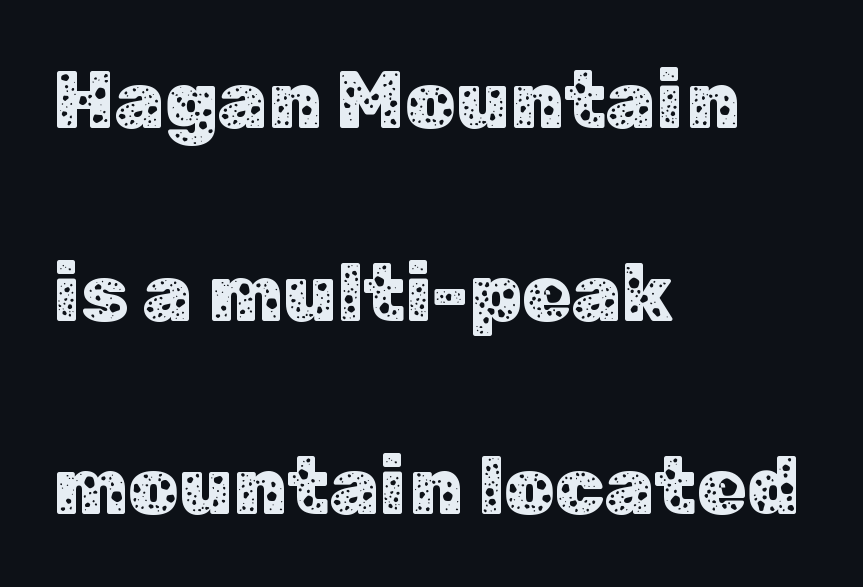
Q: Is the text italic (slanted)? A: No, it is upright.
Q: Is the typeface a serif or a sans-serif typeface? A: Sans-serif.
Q: Is the text underlined? A: No.
Q: How is the paragraph aligned? A: Left-aligned.
Q: Is the spacing between letters normal or unusually wide? A: Normal.
Q: Is the spacing between lines tight, normal or loose? A: Loose.
Q: Width (condensed, normal, or wide)? A: Normal.
Q: Stroke contrast? A: Low.
Q: x-height? A: Medium.
Q: Monospaced? A: No.
